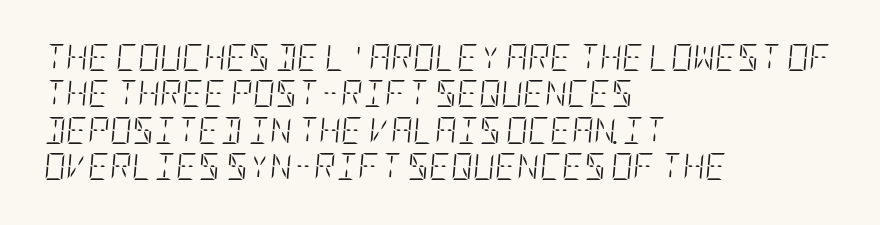
The vertical gap from one line to the next is medium. Here the glyphs are tracked normally, forming tight word shapes. Stems and bowls with no extra thickness — not bold. Designer's note — italics engaged.
